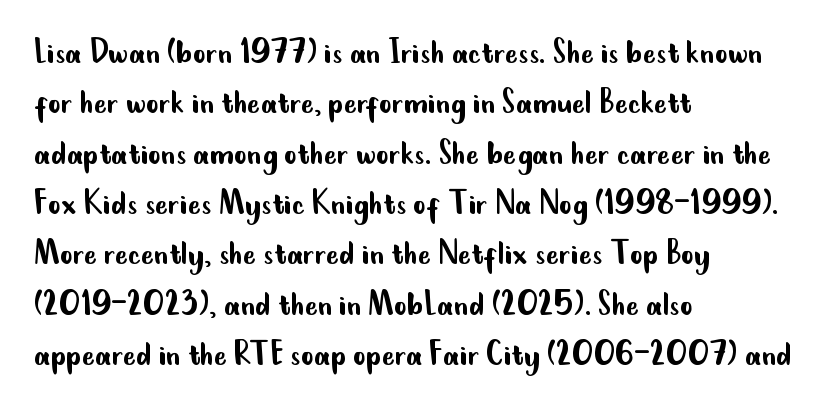
{"serif": "no", "italic": "no", "bold": "no", "weight": "regular", "width": "condensed", "stroke_contrast": "low", "x_height": "small", "monospaced": "no", "underline": "no", "align": "left", "line_spacing": "normal", "line_spacing_ratio": 1.29, "letter_spacing": "normal", "letter_spacing_em": 0.0, "glyph_px": 39}
